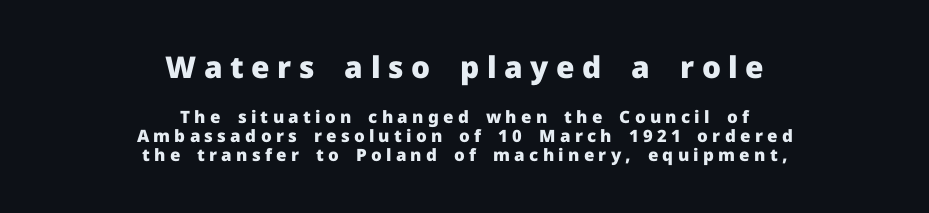
Looks like regular typesetting: each glyph gets only the width it needs. Reading down the column, the eye jumps only a short way to each next line. Each row of text sits above clean, open space. The gaps between neighbouring characters are conspicuously large. This is the regular roman posture of the typeface. Whoever set this made the first block the dominant, larger element.
